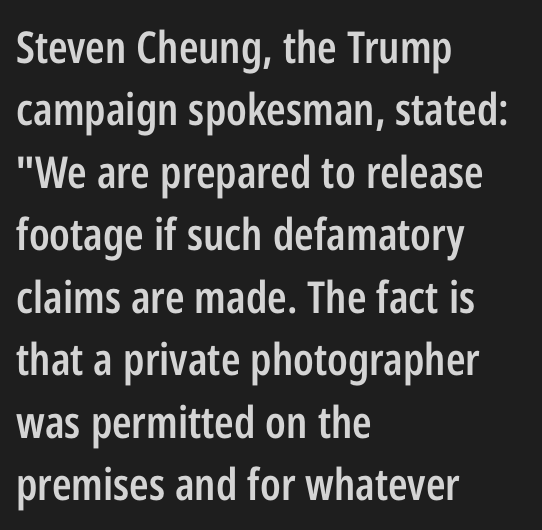
Q: Is the text bold? A: Semi-bold.
Q: Is the text italic (slanted)? A: No, it is upright.
Q: Is the typeface a serif or a sans-serif typeface? A: Sans-serif.
Q: Is the text underlined? A: No.
Q: How is the paragraph aligned? A: Left-aligned.
Q: Is the spacing between letters normal or unusually wide? A: Normal.
Q: Is the spacing between lines tight, normal or loose? A: Normal.
Q: Width (condensed, normal, or wide)? A: Condensed.
Q: Stroke contrast? A: Low.
Q: x-height? A: Medium.
Q: Monospaced? A: No.
